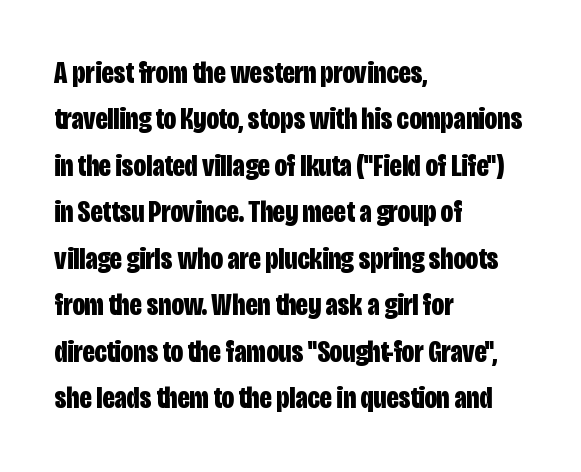
The image shows 31 px bold, condensed sans-serif type, upright; set left-aligned, normal line spacing (1.5x), normal letter spacing, not underlined; low stroke contrast and a large x-height.
